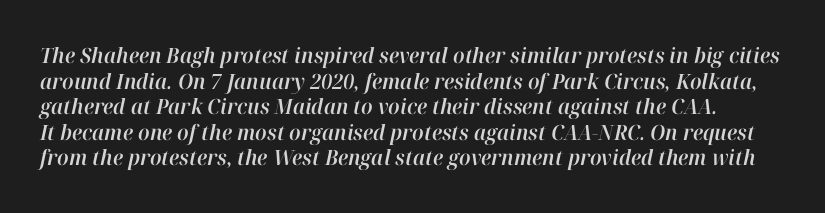
Q: Is the text italic (slanted)? A: Yes, it leans right by about 12 degrees.
Q: Is the text underlined? A: No.
Q: Is the spacing between letters normal or unusually wide? A: Normal.
